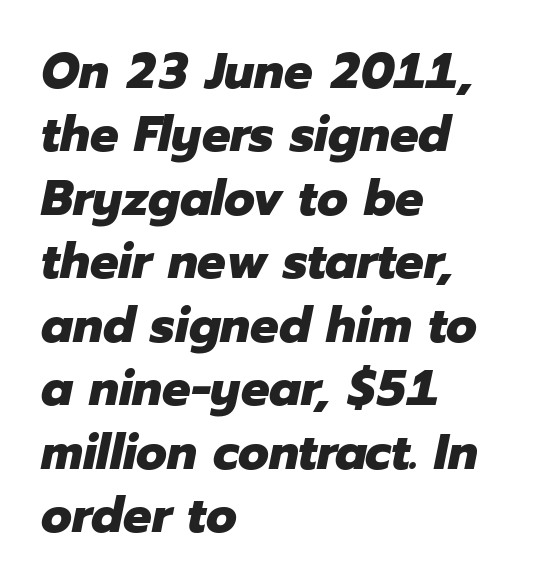
Q: Is the text bold? A: Yes.
Q: Is the text italic (slanted)? A: Yes, it leans right by about 12 degrees.
Q: Is the text underlined? A: No.
Q: How is the paragraph aligned? A: Left-aligned.
Q: Is the spacing between letters normal or unusually wide? A: Normal.
Q: Is the spacing between lines tight, normal or loose? A: Normal.
Q: Width (condensed, normal, or wide)? A: Normal.
Q: Stroke contrast? A: Low.
Q: x-height? A: Medium.
Q: Monospaced? A: No.
